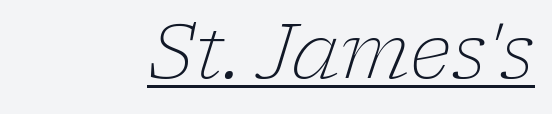
Q: Is the text bold? A: No.
Q: Is the text italic (slanted)? A: Yes, it leans right by about 17 degrees.
Q: Is the typeface a serif or a sans-serif typeface? A: Serif.
Q: Is the text underlined? A: Yes.
Q: How is the paragraph aligned? A: Right-aligned.
Q: Is the spacing between letters normal or unusually wide? A: Normal.
Q: Width (condensed, normal, or wide)? A: Normal.
Q: Stroke contrast? A: Low.
Q: x-height? A: Medium.
Q: Monospaced? A: No.
